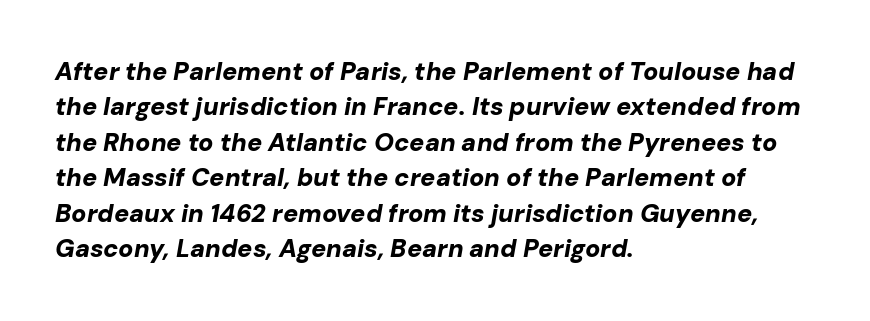
The passage shown leans; its letterforms are oblique. Where is the straight margin? On the left. Regular leading. Descenders are the only things crossing below the line.
